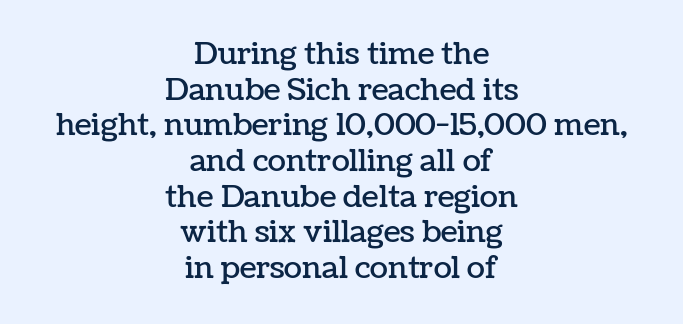
The image shows 30 px text type, upright; set centered, line spacing 1.19x, normal letter spacing, not underlined; low stroke contrast and a medium x-height.
